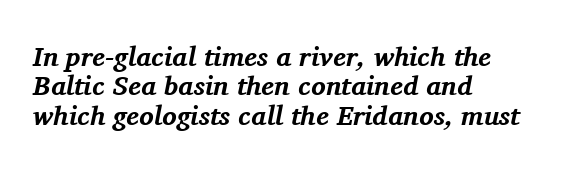
Q: Is the text bold? A: Yes.
Q: Is the text italic (slanted)? A: Yes, it leans right by about 11 degrees.
Q: Is the text underlined? A: No.
Q: How is the paragraph aligned? A: Left-aligned.
Q: Is the spacing between letters normal or unusually wide? A: Normal.
Q: Is the spacing between lines tight, normal or loose? A: Tight.
